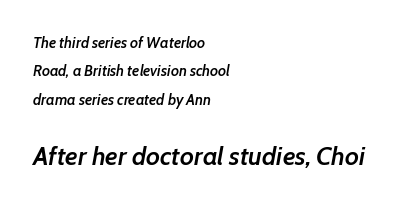
{"italic": "yes", "lean": "right", "slant_degrees": 7, "bold": "semi", "underline": "no", "align": "left", "line_spacing_ratio": 1.89, "letter_spacing": "normal", "letter_spacing_em": 0.0, "larger_block": "second", "size_ratio": 1.73, "glyph_px": 26}
